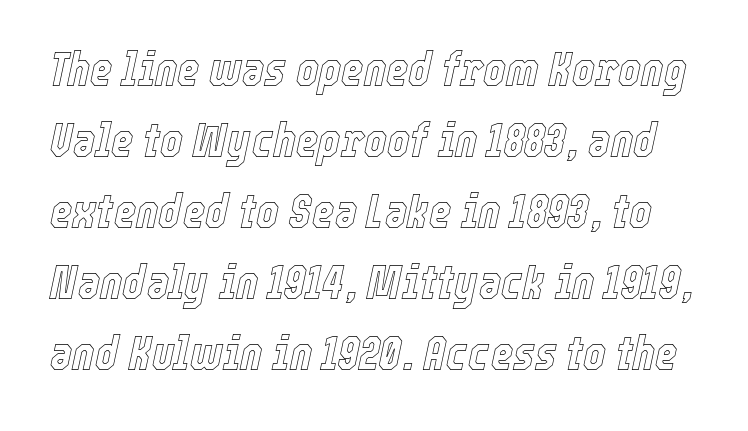
Q: Is the text italic (slanted)? A: Yes, it leans right by about 12 degrees.
Q: Is the text underlined? A: No.
Q: Is the spacing between letters normal or unusually wide? A: Normal.
Q: Is the spacing between lines tight, normal or loose? A: Normal.
Q: Width (condensed, normal, or wide)? A: Condensed.
Q: x-height? A: Medium.
Q: Monospaced? A: No.
